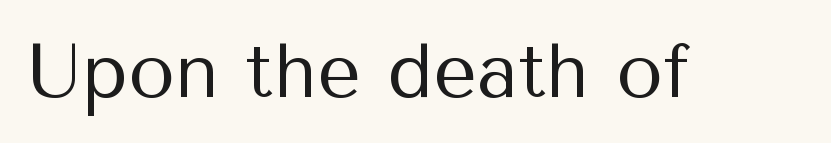
The image shows 76 px regular-weight sans-serif type, upright; set normal letter spacing, not underlined; medium stroke contrast and a medium x-height.
